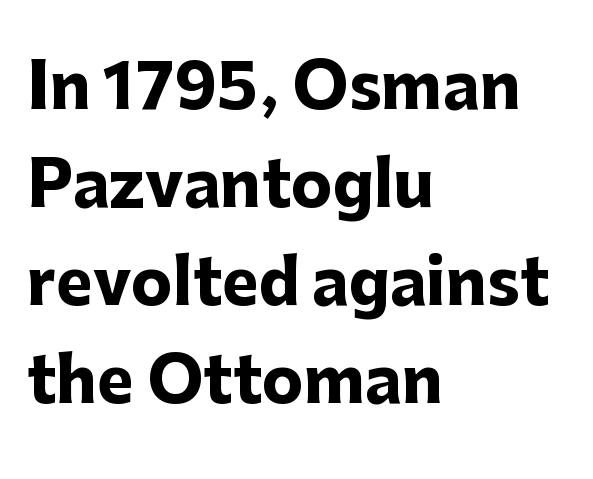
Q: Is the text bold? A: Yes.
Q: Is the text italic (slanted)? A: No, it is upright.
Q: Is the typeface a serif or a sans-serif typeface? A: Sans-serif.
Q: Is the text underlined? A: No.
Q: How is the paragraph aligned? A: Left-aligned.
Q: Is the spacing between letters normal or unusually wide? A: Normal.
Q: Is the spacing between lines tight, normal or loose? A: Normal.
Q: Width (condensed, normal, or wide)? A: Normal.
Q: Stroke contrast? A: Low.
Q: x-height? A: Medium.
Q: Monospaced? A: No.
